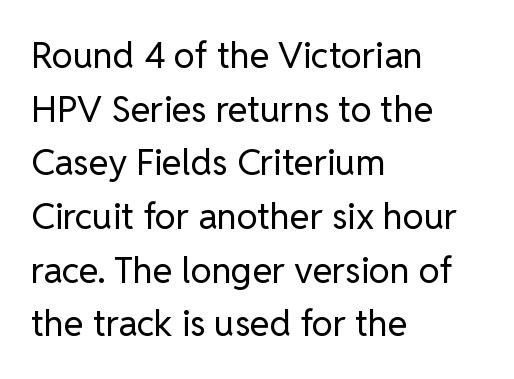
{"serif": "no", "italic": "no", "bold": "no", "weight": "regular", "width": "normal", "stroke_contrast": "low", "x_height": "medium", "monospaced": "no", "underline": "no", "align": "left", "line_spacing": "normal", "line_spacing_ratio": 1.49, "letter_spacing": "normal", "letter_spacing_em": 0.0, "glyph_px": 36}
